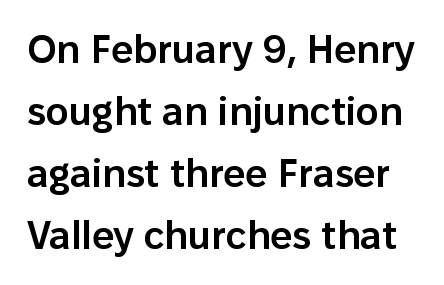
Nobody touched the tracking dial on this one. Heft: intermediate — a semibold. This is roman type, the default non-slanted kind. I'd call this a sans setting — the letters go barefoot. A bare baseline throughout the passage.
